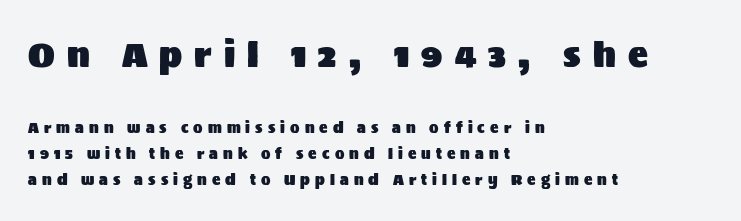
Q: Is the text italic (slanted)? A: No, it is upright.
Q: Is the typeface a serif or a sans-serif typeface? A: Sans-serif.
Q: Is the text underlined? A: No.
Q: How is the paragraph aligned? A: Left-aligned.
Q: Is the spacing between letters normal or unusually wide? A: Unusually wide.
Q: Which block of text is set in a larger size, the first (top) or the second (bottom)? A: The first (top) one.
Q: Width (condensed, normal, or wide)? A: Normal.
Q: Stroke contrast? A: Medium.
Q: x-height? A: Large.
Q: Monospaced? A: No.
